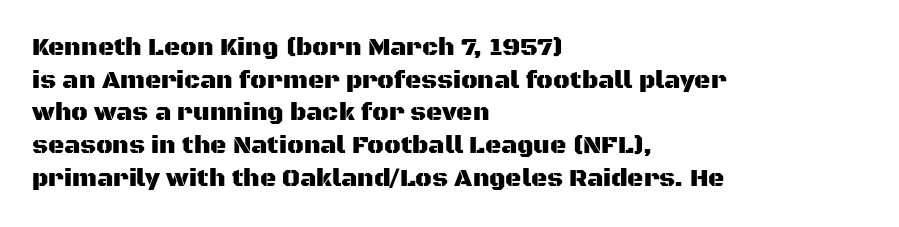
{"italic": "no", "underline": "no", "align": "left", "line_spacing": "normal", "line_spacing_ratio": 1.31, "letter_spacing": "normal", "letter_spacing_em": 0.0, "glyph_px": 25}
